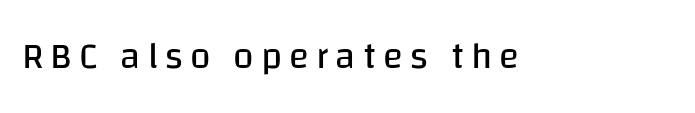
Nope, no serifs anywhere on these letters. Is there any slant? The stems are plumb. The typeface has the unassuming heft of standard copy or less. Proportional: the letters do not fall into vertical columns.
